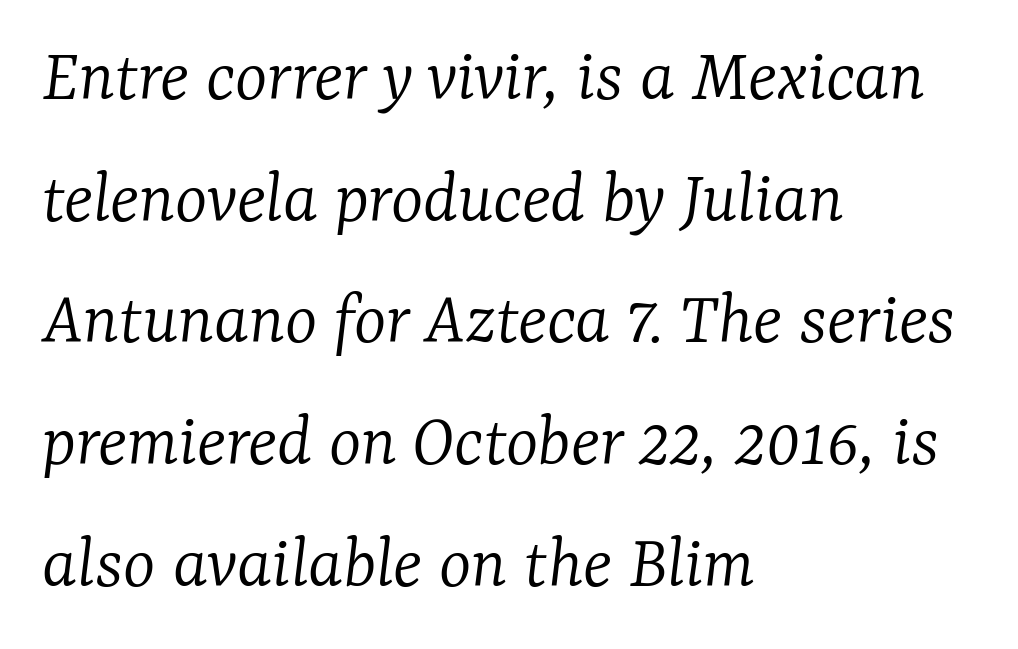
Q: Is the text bold? A: No.
Q: Is the text italic (slanted)? A: Yes, it leans right by about 7 degrees.
Q: Is the typeface a serif or a sans-serif typeface? A: Serif.
Q: Is the text underlined? A: No.
Q: How is the paragraph aligned? A: Left-aligned.
Q: Is the spacing between letters normal or unusually wide? A: Normal.
Q: Is the spacing between lines tight, normal or loose? A: Normal.
Q: Width (condensed, normal, or wide)? A: Normal.
Q: Stroke contrast? A: Low.
Q: x-height? A: Medium.
Q: Monospaced? A: No.
